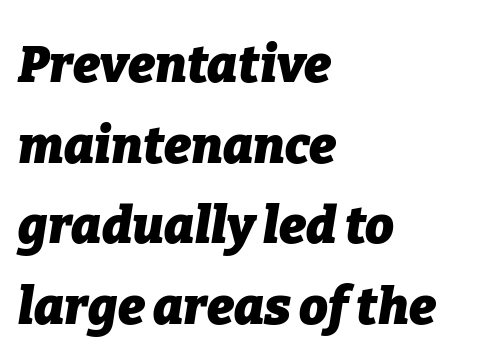
Q: Is the text bold? A: Yes.
Q: Is the text italic (slanted)? A: Yes, it leans right by about 9 degrees.
Q: Is the text underlined? A: No.
Q: How is the paragraph aligned? A: Left-aligned.
Q: Is the spacing between letters normal or unusually wide? A: Normal.
Q: Is the spacing between lines tight, normal or loose? A: Normal.
Q: Width (condensed, normal, or wide)? A: Normal.
Q: Stroke contrast? A: Low.
Q: x-height? A: Medium.
Q: Monospaced? A: No.
